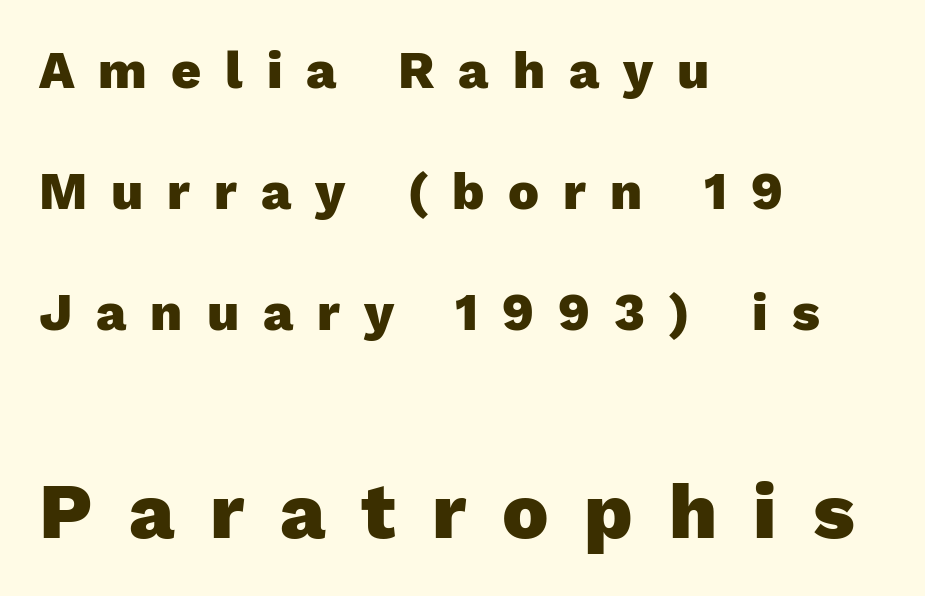
The rendering uses a large line-height, opening up the rows. Look at the glyph heights: the lower group is clearly the bigger setting. Caption: bold face, heavy strokes. Serif or sans? Sans — the stroke terminals are bare.
